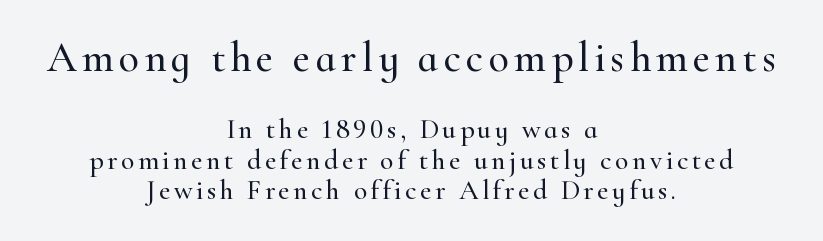
Q: Is the text italic (slanted)? A: No, it is upright.
Q: Is the typeface a serif or a sans-serif typeface? A: Serif.
Q: Is the text underlined? A: No.
Q: How is the paragraph aligned? A: Centered.
Q: Is the spacing between lines tight, normal or loose? A: Tight.
Q: Which block of text is set in a larger size, the first (top) or the second (bottom)? A: The first (top) one.
Q: Width (condensed, normal, or wide)? A: Normal.
Q: Stroke contrast? A: High.
Q: x-height? A: Small.
Q: Monospaced? A: No.
